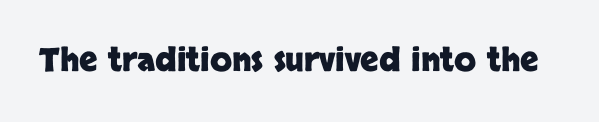
{"serif": "no", "italic": "no", "bold": "yes", "weight": "heavy", "width": "normal", "stroke_contrast": "low", "x_height": "large", "monospaced": "no", "underline": "no", "letter_spacing": "normal", "letter_spacing_em": 0.0, "glyph_px": 32}
